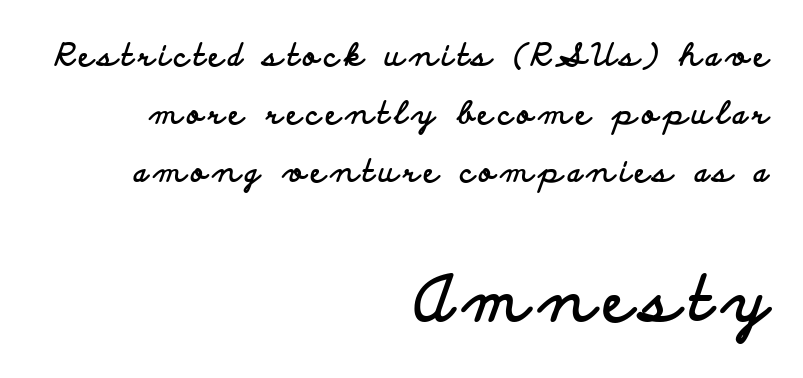
The image shows 62 px bold, wide sans-serif type; set right-aligned, line spacing 1.87x, not underlined; the second (bottom) block is 2.0x larger; low stroke contrast and a small x-height.
